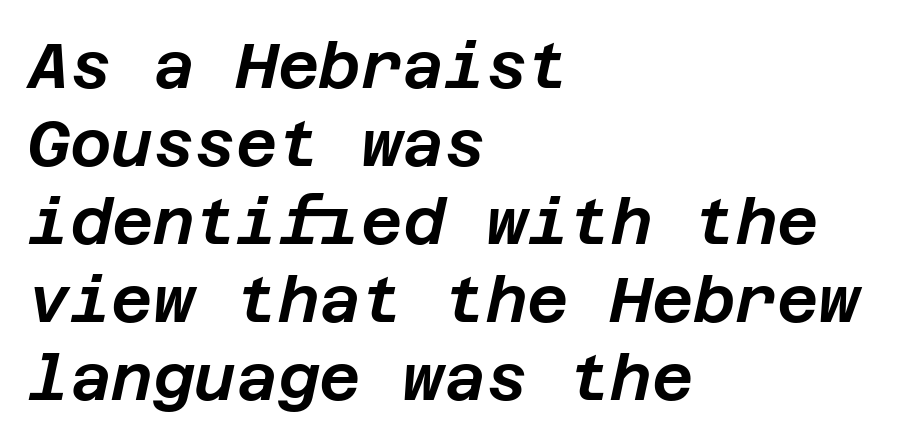
The image shows 64 px text type, italic (leaning right); set left-aligned, line spacing 1.22x, normal letter spacing, not underlined; low stroke contrast and a large x-height.
